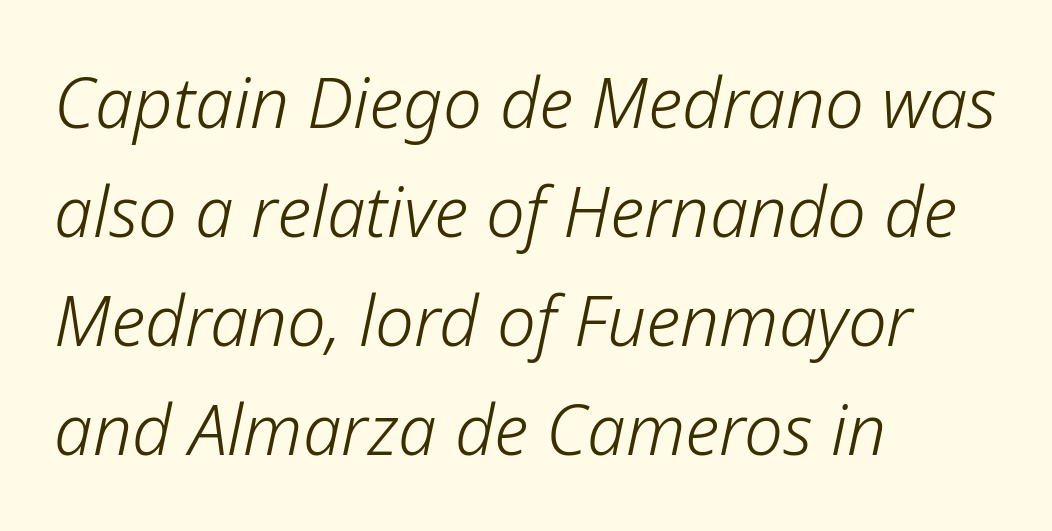
In CSS terms this would be text-align: left. Here the designer chose a conventional face with non-uniform glyph widths. The tracking reads as untouched default to a designer's eye. Reading down the column, the eye jumps a familiar distance to each next line. Is the stroke heavy? The answer is a plain regular-or-lighter. Clear beneath every line of the passage.
